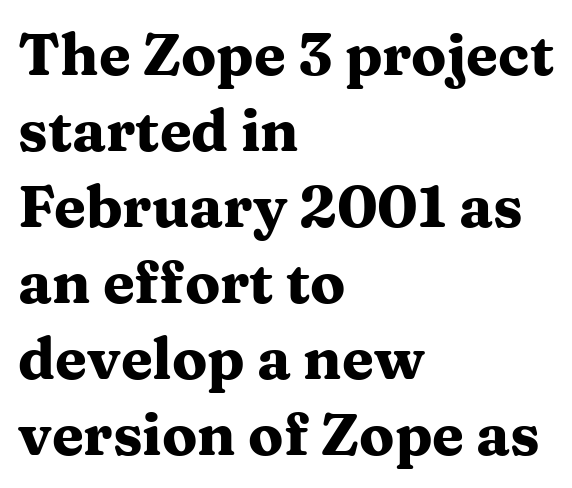
Q: Is the text bold? A: Yes.
Q: Is the text italic (slanted)? A: No, it is upright.
Q: Is the typeface a serif or a sans-serif typeface? A: Serif.
Q: Is the text underlined? A: No.
Q: How is the paragraph aligned? A: Left-aligned.
Q: Is the spacing between letters normal or unusually wide? A: Normal.
Q: Is the spacing between lines tight, normal or loose? A: Normal.
Q: Width (condensed, normal, or wide)? A: Wide.
Q: Stroke contrast? A: Medium.
Q: x-height? A: Medium.
Q: Monospaced? A: No.
